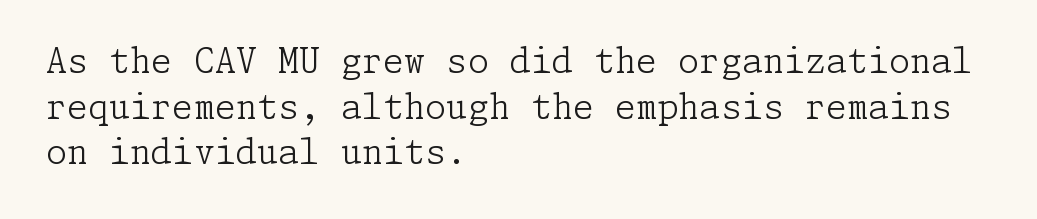
If you measured baseline to baseline, you'd find a middling distance. The letterforms sit shoulder to shoulder at normal distance. Serif or sans? Serif — the stroke terminals have little feet. Alignment: flush left. Bare-footed words on every line.
